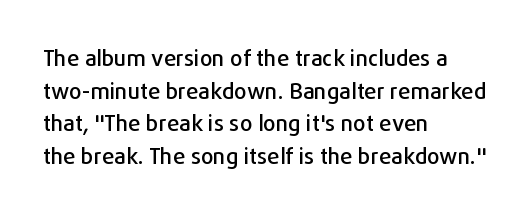
The image shows 22 px text type, upright; set left-aligned, normal line spacing (1.48x), normal letter spacing, not underlined.
